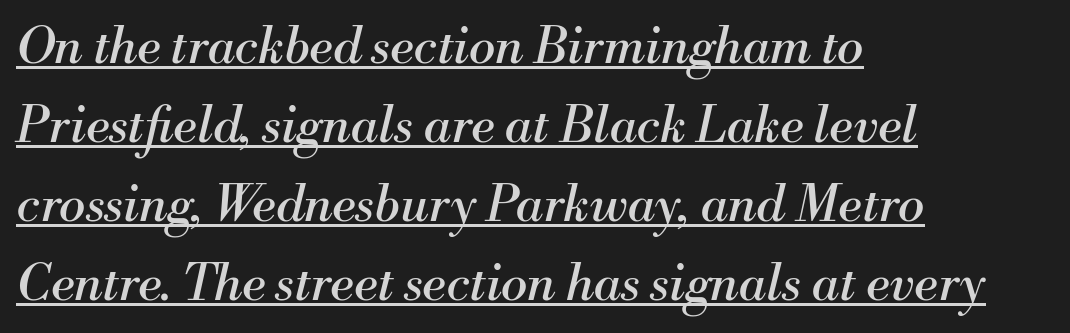
{"serif": "yes", "italic": "yes", "lean": "right", "slant_degrees": 13, "bold": "no", "weight": "regular", "width": "normal", "stroke_contrast": "medium", "x_height": "small", "monospaced": "no", "underline": "yes", "align": "left", "line_spacing": "normal", "line_spacing_ratio": 1.58, "letter_spacing": "normal", "letter_spacing_em": 0.0, "glyph_px": 50}
